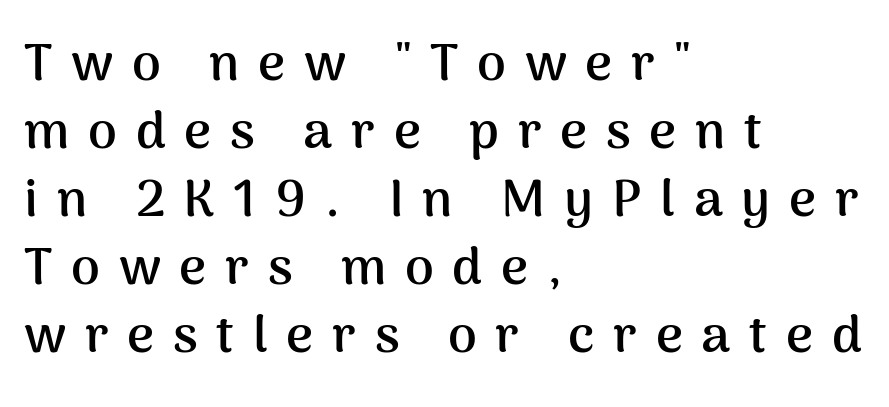
The image shows 52 px semibold sans-serif type, upright; set left-aligned, normal line spacing (1.31x), unusually wide letter spacing (+0.36 em), not underlined; medium stroke contrast and a medium x-height.
